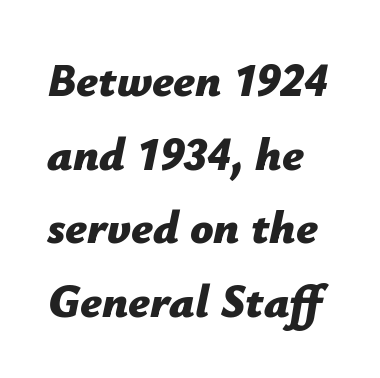
The block of text has a typical density, with ordinary space between rows. No word sits above an underline. I'd describe the lettering as bold — thick and assertive. It's the slanting kind of type. A student would call this left alignment; a typographer would say flush left, rag right.
